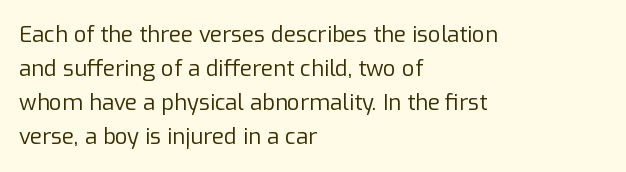
{"italic": "no", "bold": "no", "underline": "no", "align": "left", "line_spacing": "normal", "line_spacing_ratio": 1.55, "letter_spacing": "normal", "letter_spacing_em": 0.0, "glyph_px": 22}
